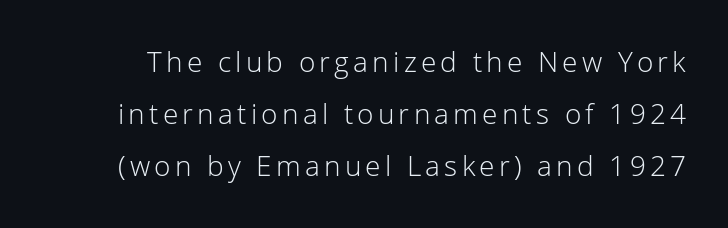
{"serif": "no", "italic": "no", "bold": "no", "weight": "light", "width": "normal", "stroke_contrast": "low", "x_height": "medium", "monospaced": "no", "underline": "no", "line_spacing_ratio": 1.86, "glyph_px": 28}
